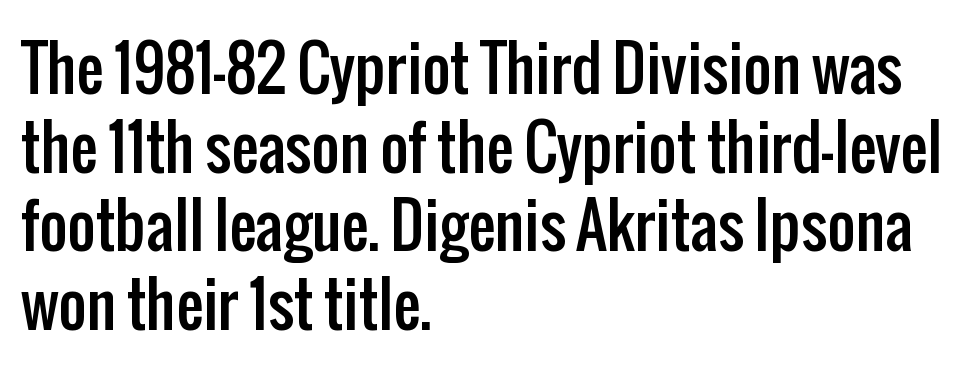
Q: Is the text italic (slanted)? A: No, it is upright.
Q: Is the typeface a serif or a sans-serif typeface? A: Sans-serif.
Q: Is the text underlined? A: No.
Q: How is the paragraph aligned? A: Left-aligned.
Q: Is the spacing between letters normal or unusually wide? A: Normal.
Q: Is the spacing between lines tight, normal or loose? A: Normal.
Q: Width (condensed, normal, or wide)? A: Condensed.
Q: Stroke contrast? A: Low.
Q: x-height? A: Medium.
Q: Monospaced? A: No.
